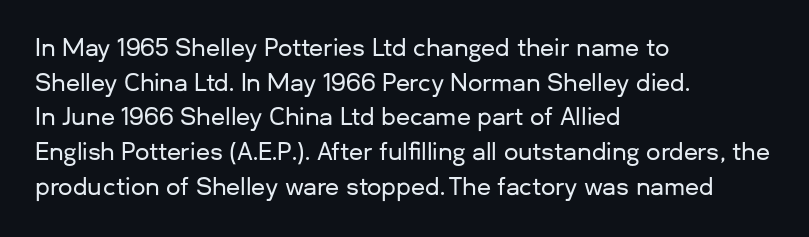
The image shows 23 px text type, upright; set left-aligned, normal line spacing (1.51x), normal letter spacing, not underlined.
